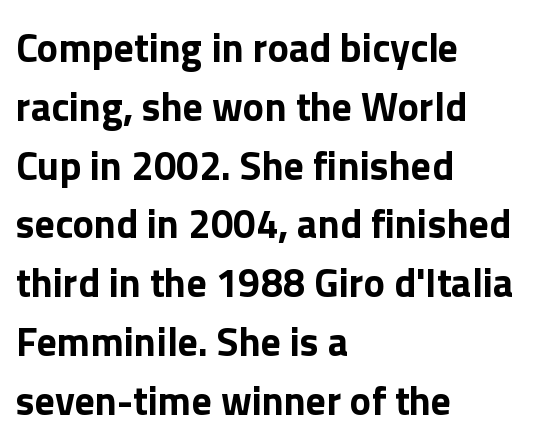
Ascenders rise straight up at ninety degrees. Is the block centered? No — it sits flush against the left margin. Observe the absence of serifs on each vertical stroke in this sample. The tracking reads as untouched default to a designer's eye.
